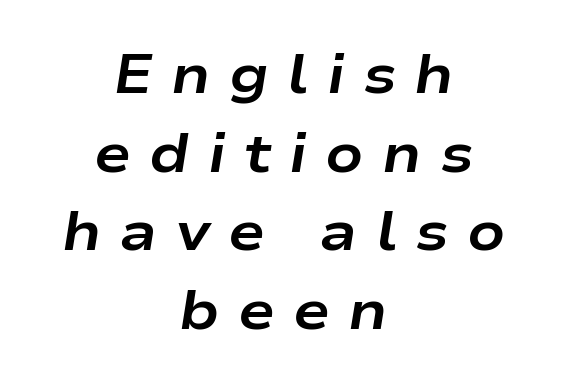
The image shows 55 px bold, wide type, italic (leaning right); set centered, normal line spacing (1.43x), unusually wide letter spacing (+0.33 em), not underlined; low stroke contrast and a medium x-height.
